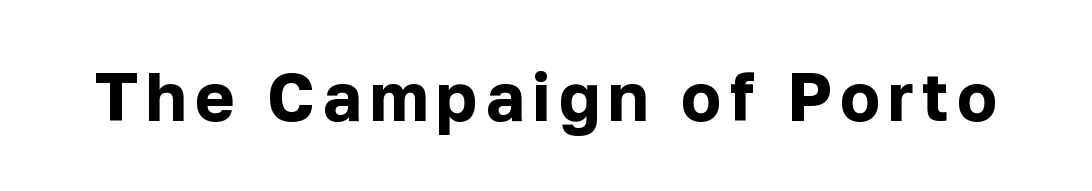
The image shows 67 px bold sans-serif type, upright; set not underlined; low stroke contrast and a medium x-height.
